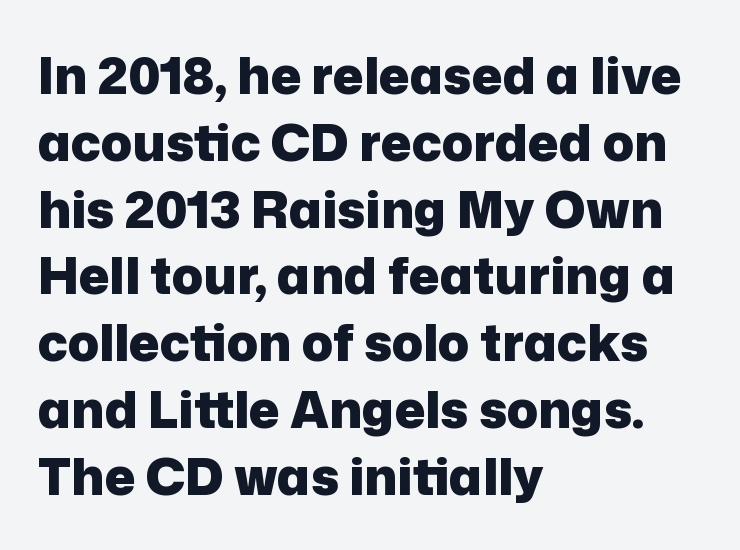
Q: Is the text bold? A: Yes.
Q: Is the text italic (slanted)? A: No, it is upright.
Q: Is the typeface a serif or a sans-serif typeface? A: Sans-serif.
Q: Is the text underlined? A: No.
Q: How is the paragraph aligned? A: Left-aligned.
Q: Is the spacing between letters normal or unusually wide? A: Normal.
Q: Is the spacing between lines tight, normal or loose? A: Normal.
Q: Width (condensed, normal, or wide)? A: Normal.
Q: Stroke contrast? A: Low.
Q: x-height? A: Medium.
Q: Monospaced? A: No.
